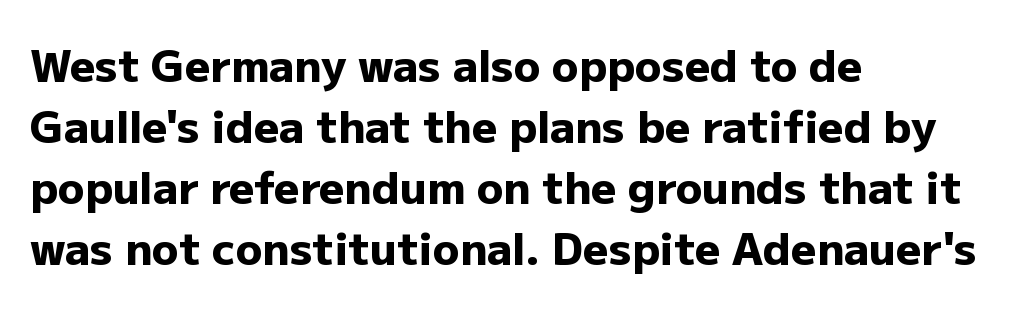
The image shows 44 px heavy sans-serif type, upright; set left-aligned, normal line spacing (1.39x), normal letter spacing, not underlined; low stroke contrast and a medium x-height.
